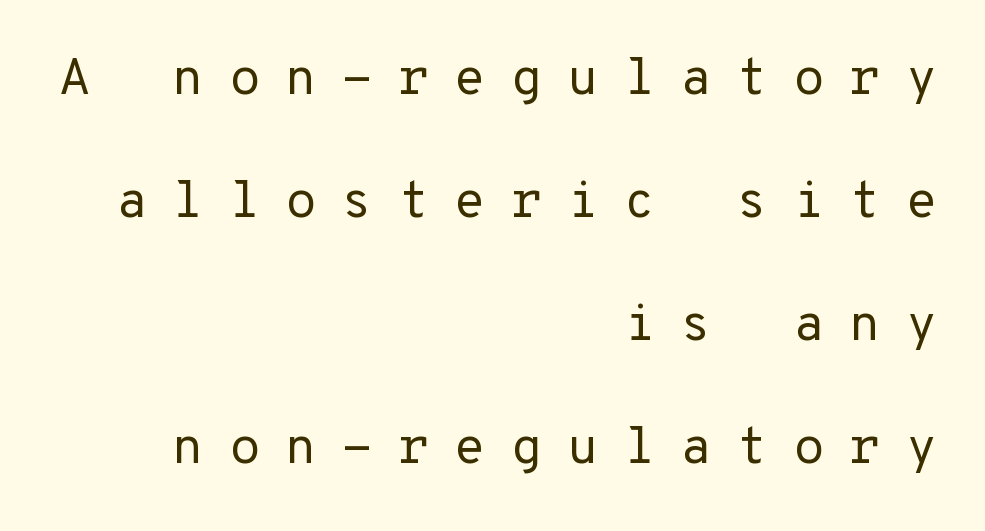
Compared with a flush-left layout, this one pins lines to the opposite, right side. This rendering widens character spacing well past its baseline value. Nope, no serifs anywhere on these letters. The strip under each line holds only bare page. The face looks like a standard text weight, possibly lighter. This block would shrink considerably if given ordinary leading; it's expanded now.
